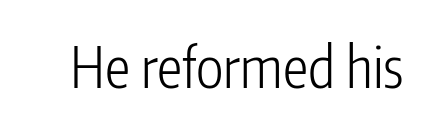
Q: Is the text bold? A: No.
Q: Is the text italic (slanted)? A: No, it is upright.
Q: Is the typeface a serif or a sans-serif typeface? A: Sans-serif.
Q: Is the text underlined? A: No.
Q: Is the spacing between letters normal or unusually wide? A: Normal.
Q: Width (condensed, normal, or wide)? A: Condensed.
Q: Stroke contrast? A: Low.
Q: x-height? A: Medium.
Q: Monospaced? A: No.
